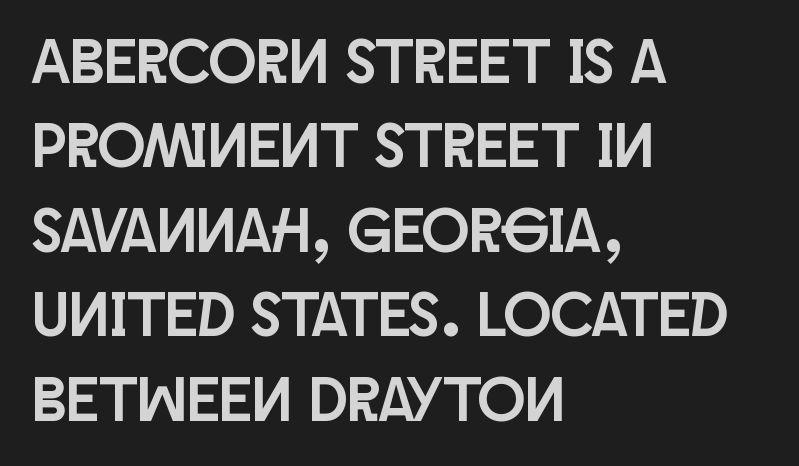
The lettering stays uniformly vertical, giving the passage a roman look. No extra tracking has been applied to these lines. Serifs: no, the terminals of the letterforms are clean. Successive baselines arrive at the customary interval.
